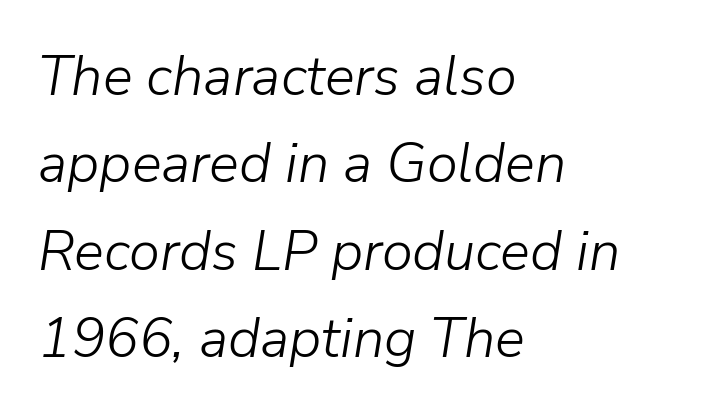
{"italic": "yes", "lean": "right", "slant_degrees": 9, "bold": "no", "weight": "light", "width": "normal", "stroke_contrast": "low", "x_height": "medium", "monospaced": "no", "underline": "no", "align": "left", "line_spacing": "normal", "line_spacing_ratio": 1.56, "letter_spacing": "normal", "letter_spacing_em": 0.0, "glyph_px": 56}
